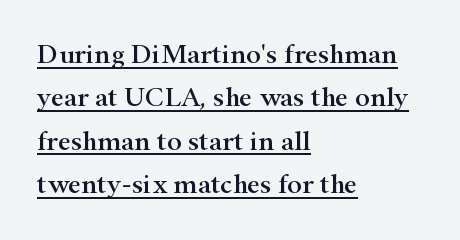
The image shows 28 px wide serif type, upright; set left-aligned, normal line spacing (1.55x), normal letter spacing, underlined; high stroke contrast and a small x-height.
